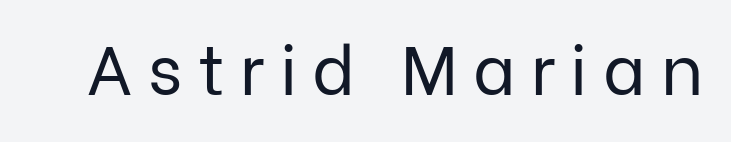
Nothing heavy about these letters — not bold at all. A typesetter would call this heavily tracked-out type. Every character sits straight up, as roman type does. Beneath every word, the page is bare. Examine the stroke ends and you'll find no serifs. These lines are rendered in a variable-pitch font.
